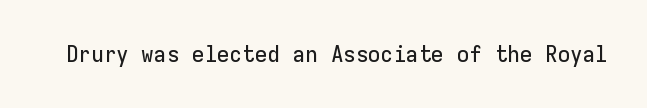
Q: Is the text italic (slanted)? A: No, it is upright.
Q: Is the text underlined? A: No.
Q: Is the spacing between letters normal or unusually wide? A: Normal.
